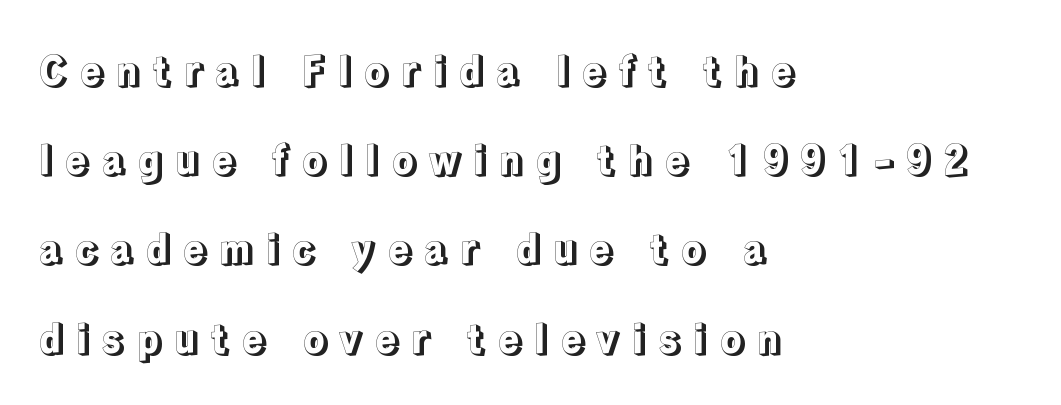
The image shows 40 px text type, upright; set left-aligned, loose line spacing (2.23x), unusually wide letter spacing (+0.29 em), not underlined; a medium x-height.
